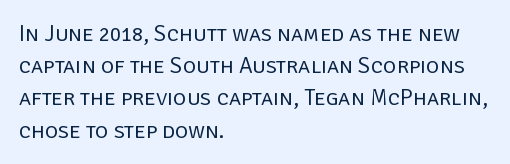
The image shows 23 px text type, upright; set left-aligned, normal line spacing (1.4x), normal letter spacing, not underlined.
